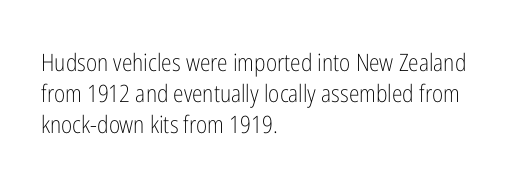
These lines keep a tight, regular rhythm from letter to letter. Notice how descenders clear the ascenders below comfortably — that's standard leading. These lines were composed using upright roman letters. One-word summary of the alignment: left. Nobody drew a line under any word here. The typesetting does not lean heavy: it is not bold.
